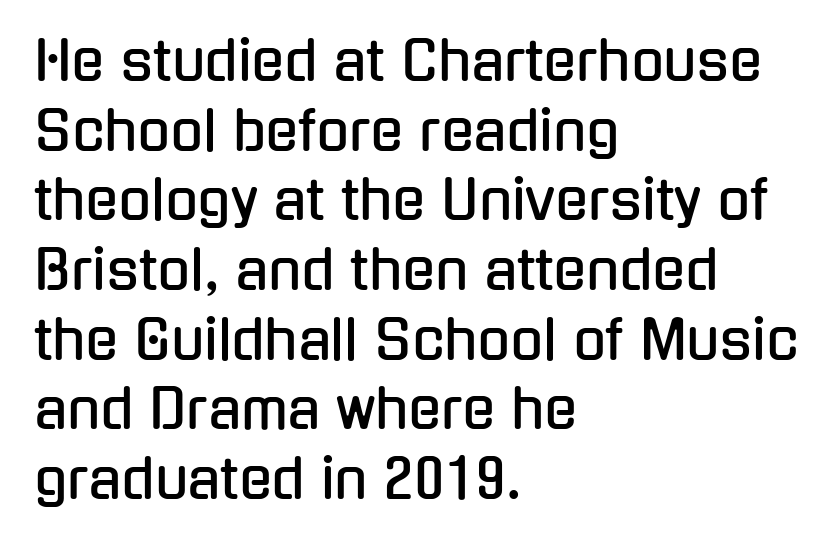
{"serif": "no", "italic": "no", "width": "condensed", "stroke_contrast": "low", "x_height": "medium", "monospaced": "no", "underline": "no", "align": "left", "line_spacing": "normal", "line_spacing_ratio": 1.29, "letter_spacing": "normal", "letter_spacing_em": 0.0, "glyph_px": 54}
